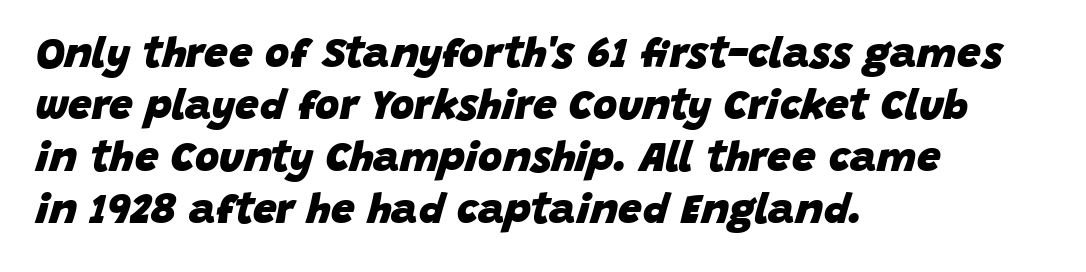
The image shows 42 px heavy type, italic (leaning right); set left-aligned, line spacing 1.24x, normal letter spacing, not underlined; low stroke contrast and a large x-height.
